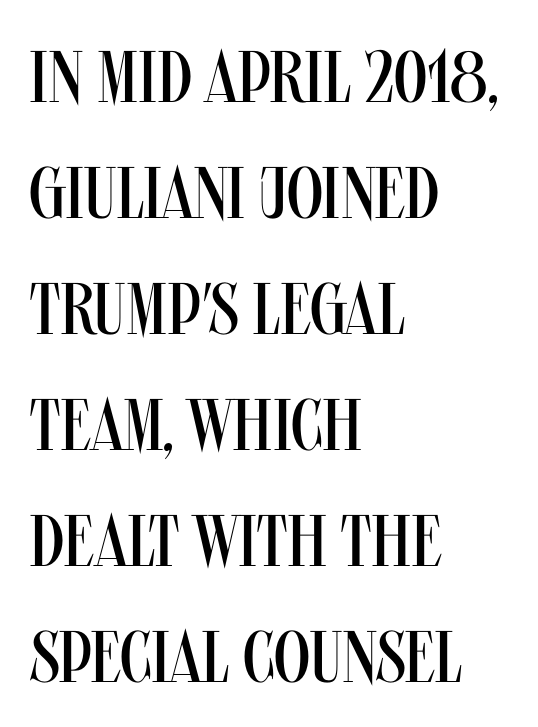
Q: Is the text bold? A: No.
Q: Is the text italic (slanted)? A: No, it is upright.
Q: Is the typeface a serif or a sans-serif typeface? A: Sans-serif.
Q: Is the text underlined? A: No.
Q: How is the paragraph aligned? A: Left-aligned.
Q: Is the spacing between letters normal or unusually wide? A: Normal.
Q: Is the spacing between lines tight, normal or loose? A: Normal.
Q: Width (condensed, normal, or wide)? A: Condensed.
Q: Stroke contrast? A: Medium.
Q: x-height? A: Large.
Q: Monospaced? A: No.
